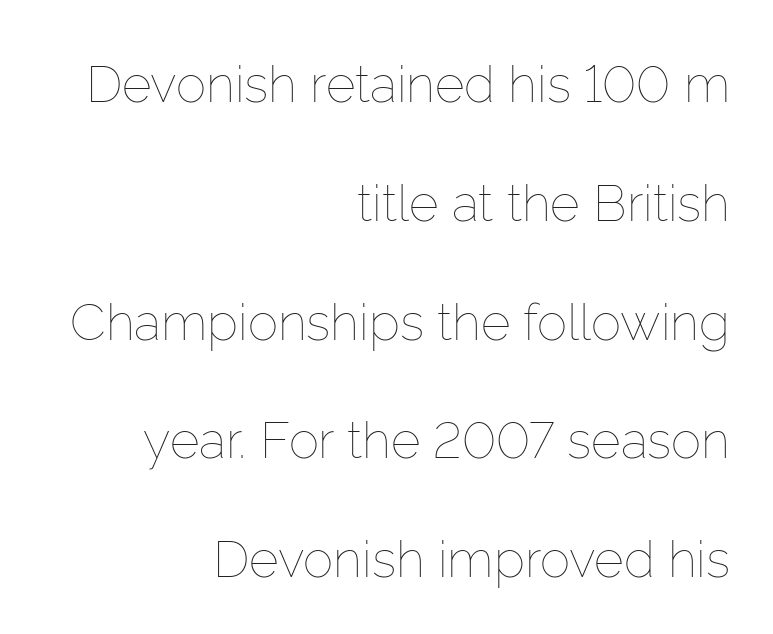
Q: Is the text bold? A: No.
Q: Is the text italic (slanted)? A: No, it is upright.
Q: Is the text underlined? A: No.
Q: How is the paragraph aligned? A: Right-aligned.
Q: Is the spacing between letters normal or unusually wide? A: Normal.
Q: Is the spacing between lines tight, normal or loose? A: Loose.
Q: Width (condensed, normal, or wide)? A: Normal.
Q: Stroke contrast? A: Low.
Q: x-height? A: Medium.
Q: Monospaced? A: No.
